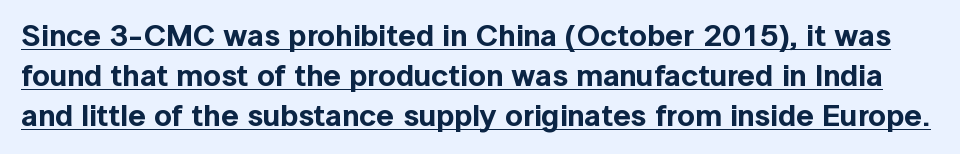
Q: Is the text italic (slanted)? A: No, it is upright.
Q: Is the typeface a serif or a sans-serif typeface? A: Sans-serif.
Q: Is the text underlined? A: Yes.
Q: Is the spacing between letters normal or unusually wide? A: Normal.
Q: Is the spacing between lines tight, normal or loose? A: Normal.
Q: Width (condensed, normal, or wide)? A: Normal.
Q: x-height? A: Medium.
Q: Monospaced? A: No.
